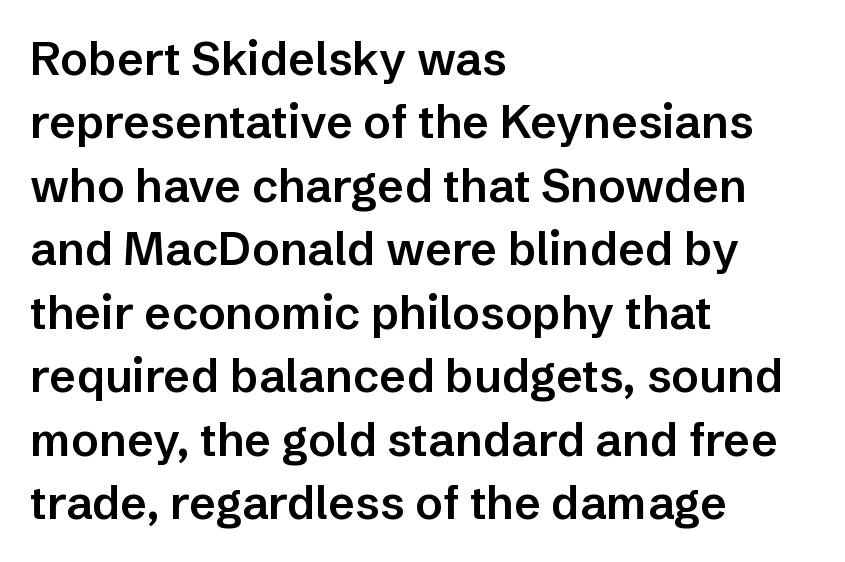
The image shows 46 px semibold sans-serif type, upright; set left-aligned, normal line spacing (1.38x), normal letter spacing, not underlined; low stroke contrast and a medium x-height.
